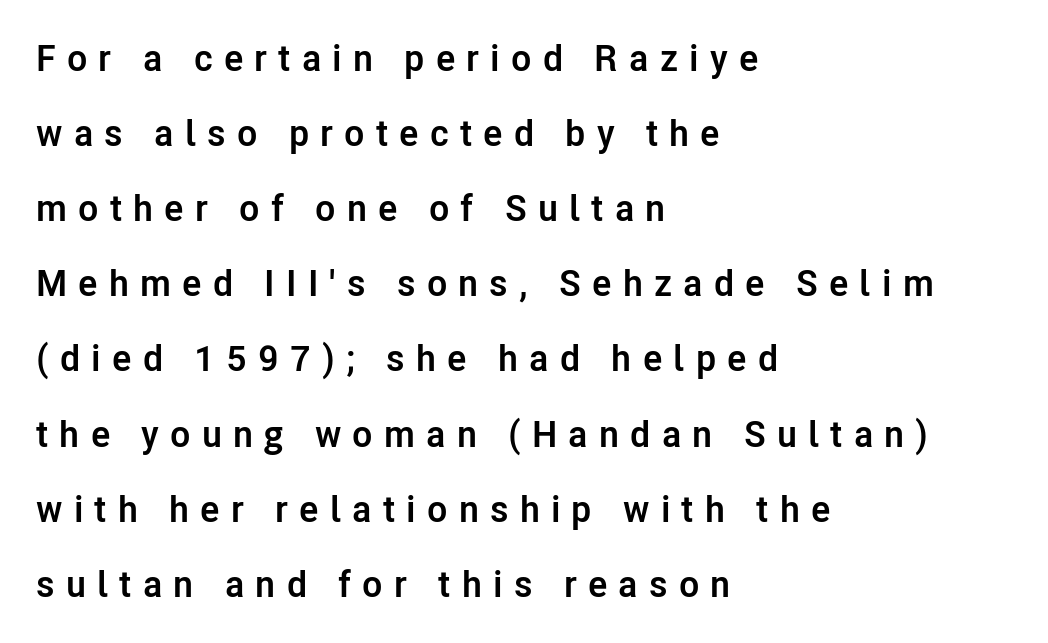
Q: Is the text bold? A: Yes.
Q: Is the text italic (slanted)? A: No, it is upright.
Q: Is the typeface a serif or a sans-serif typeface? A: Sans-serif.
Q: Is the text underlined? A: No.
Q: How is the paragraph aligned? A: Left-aligned.
Q: Is the spacing between letters normal or unusually wide? A: Unusually wide.
Q: Is the spacing between lines tight, normal or loose? A: Loose.
Q: Width (condensed, normal, or wide)? A: Normal.
Q: Stroke contrast? A: Low.
Q: x-height? A: Medium.
Q: Monospaced? A: No.
